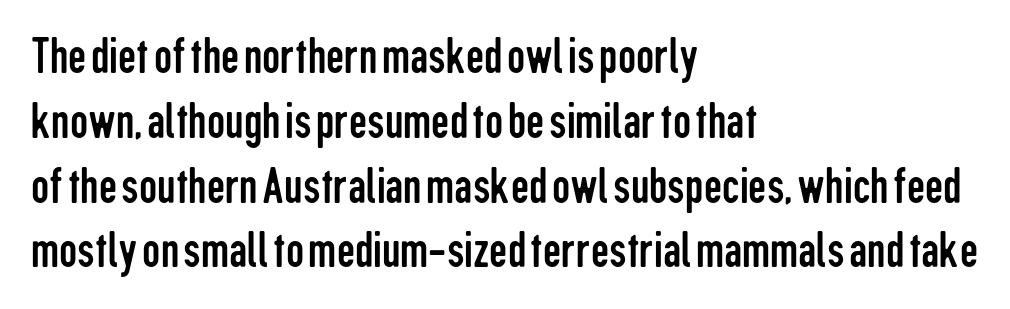
Q: Is the text bold? A: No.
Q: Is the text italic (slanted)? A: No, it is upright.
Q: Is the typeface a serif or a sans-serif typeface? A: Sans-serif.
Q: Is the text underlined? A: No.
Q: How is the paragraph aligned? A: Left-aligned.
Q: Is the spacing between letters normal or unusually wide? A: Normal.
Q: Is the spacing between lines tight, normal or loose? A: Normal.
Q: Width (condensed, normal, or wide)? A: Condensed.
Q: Stroke contrast? A: Low.
Q: x-height? A: Medium.
Q: Monospaced? A: No.
